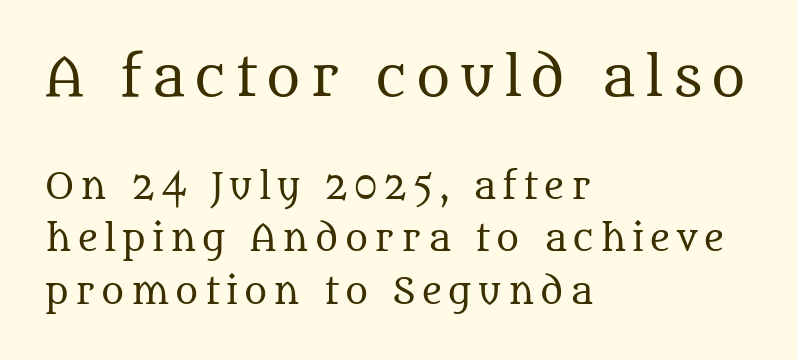
Rule under the text: the space is simply empty. Which chunk is bigger? The first one — the top block dwarfs the bottom. Italic: no, the glyphs are upright roman. Is the stroke heavy? The answer is a plain regular-or-lighter.
